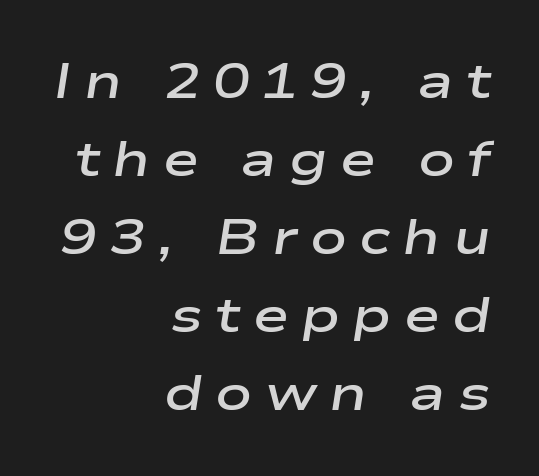
If you drew a line through each stem, it would be angled. Bare-footed words on every line. A somewhat darkened texture: the type is semibold rather than bold. Is this a fixed-width face? No — the glyphs have proportional, varying widths.
